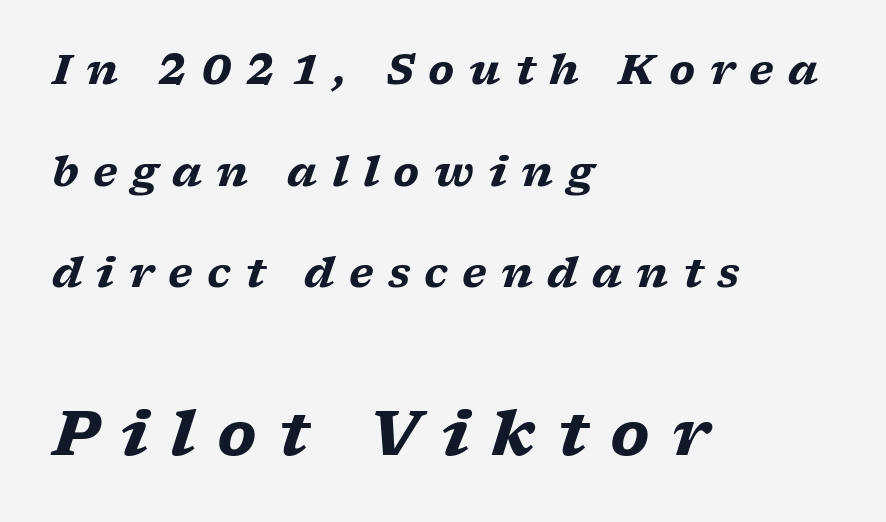
As a designer I'd log this as weight 700, bold. The tracking jumps out immediately: characters are airy and widely separated. Observe the serifs anchoring each vertical stroke in this sample. The composition opens small and finishes big. Line beginnings align vertically; line endings do not.
